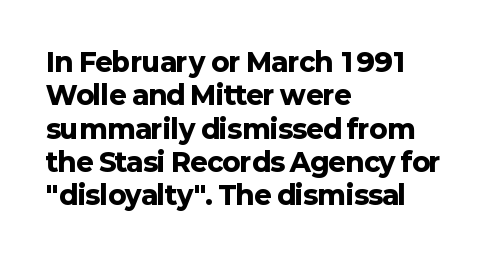
In terms of posture, this sample is upright. Look at the stroke-to-counter ratio: heavy, a bold. Notice how descenders clear the ascenders below comfortably — that's standard leading. The zone under the glyphs is completely vacant. The rendering keeps characters at their native spacing.
